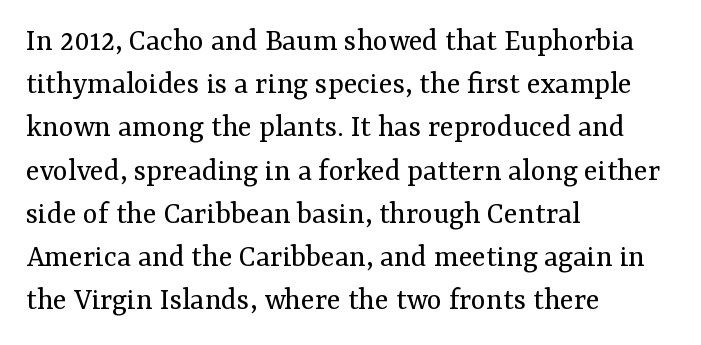
Q: Is the text bold? A: No.
Q: Is the text italic (slanted)? A: No, it is upright.
Q: Is the typeface a serif or a sans-serif typeface? A: Serif.
Q: Is the text underlined? A: No.
Q: How is the paragraph aligned? A: Left-aligned.
Q: Is the spacing between letters normal or unusually wide? A: Normal.
Q: Is the spacing between lines tight, normal or loose? A: Normal.
Q: Width (condensed, normal, or wide)? A: Normal.
Q: Stroke contrast? A: Medium.
Q: x-height? A: Medium.
Q: Monospaced? A: No.
